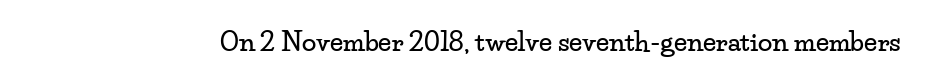
Is there any slant? The stems are plumb. Descenders are the only things crossing below the line. The line texture is even and compact thanks to regular tracking.
